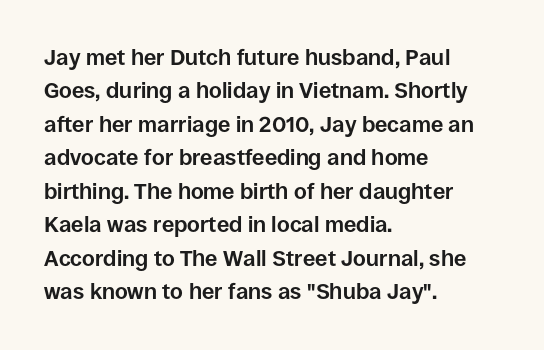
The strip under each line holds only bare page. Between one letter and the next there's only the usual sliver of space. Is there any slant? The stems are plumb. Plenty of ink on the page — the face is bold. Leading matches the norm, producing a regular column.
